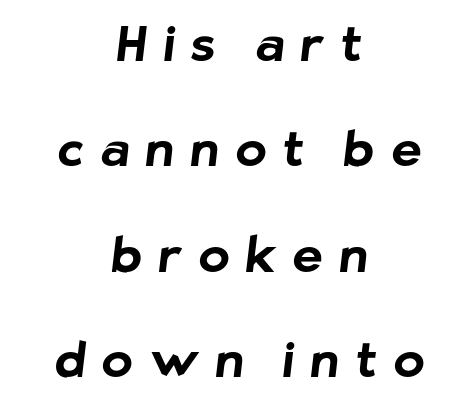
The image shows 47 px bold sans-serif type; set centered, loose line spacing (2.24x), unusually wide letter spacing (+0.35 em), not underlined; low stroke contrast and a medium x-height.
